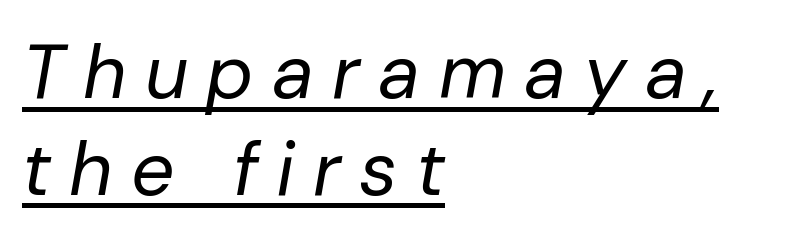
The weight tops out at a normal text grade. Emphasis-style slanted type is in use. Proportional: the letters do not fall into vertical columns. What decoration does the sample have? An underline. Tracking here is generous; glyphs stand well apart from one another. If you drew a ruler down the left edge, every line would touch it.
